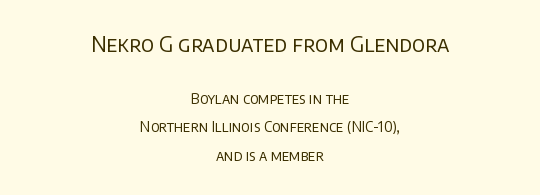
{"italic": "no", "bold": "no", "underline": "no", "align": "center", "line_spacing": "loose", "line_spacing_ratio": 2.02, "letter_spacing": "normal", "letter_spacing_em": 0.0, "larger_block": "first", "size_ratio": 1.5, "glyph_px": 21}
